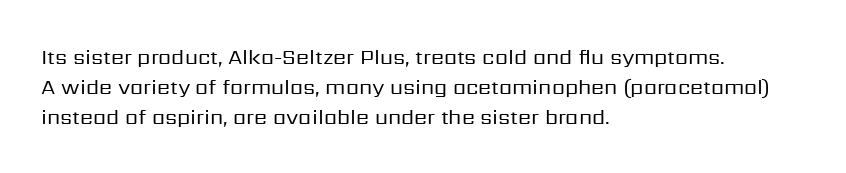
Q: Is the text bold? A: No.
Q: Is the text italic (slanted)? A: No, it is upright.
Q: Is the text underlined? A: No.
Q: How is the paragraph aligned? A: Left-aligned.
Q: Is the spacing between letters normal or unusually wide? A: Normal.
Q: Is the spacing between lines tight, normal or loose? A: Normal.
